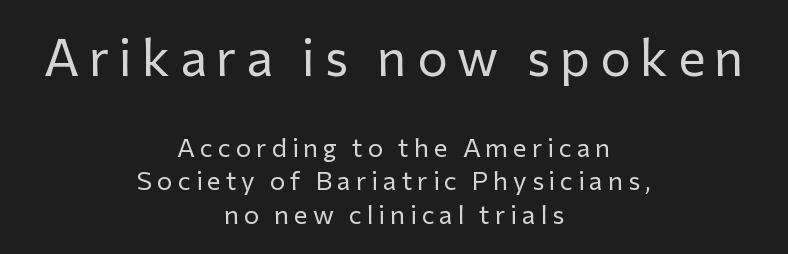
Stems and bowls with no extra thickness — not bold. Is this a sans? Yes — the strokes have no serifs. Interline gaps are of average width in this sample. Looks like regular typesetting: each glyph gets only the width it needs.
